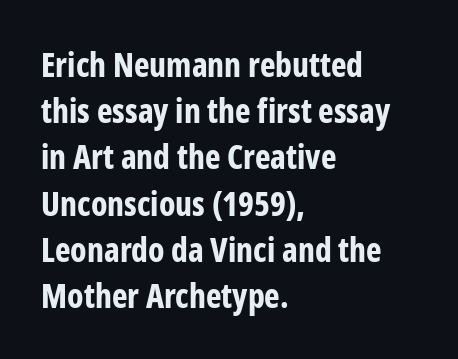
The image shows 33 px bold, condensed sans-serif type, upright; set left-aligned, normal line spacing (1.4x), normal letter spacing, not underlined; low stroke contrast and a medium x-height.
